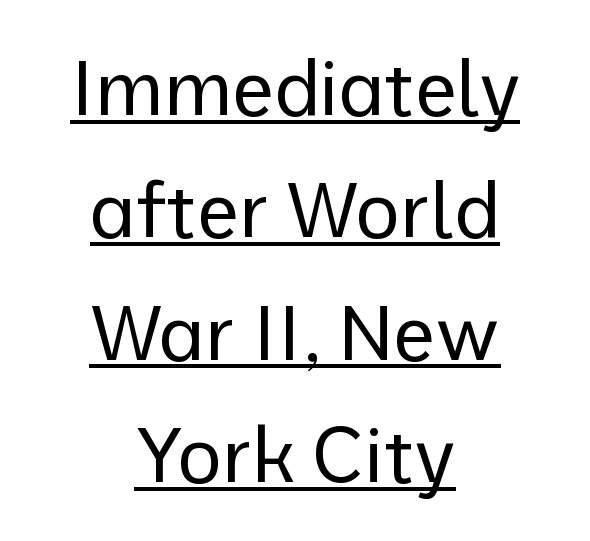
This is underlined copy, the kind a proofreader might mark for attention. Letters have the restrained weight of plain body copy at most. Examine the stroke ends and you'll find no serifs. The setting favours the middle, as headings and verse often do. This sample keeps an unexceptional amount of space between lines.
